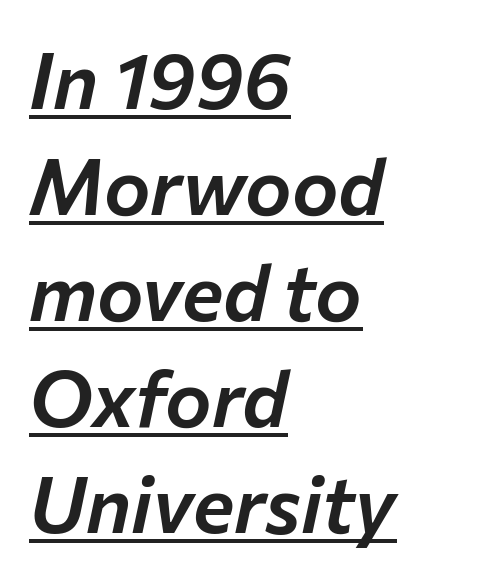
{"italic": "yes", "lean": "right", "slant_degrees": 12, "width": "normal", "stroke_contrast": "low", "x_height": "medium", "monospaced": "no", "underline": "yes", "align": "left", "line_spacing": "normal", "line_spacing_ratio": 1.36, "letter_spacing": "normal", "letter_spacing_em": 0.0, "glyph_px": 78}
